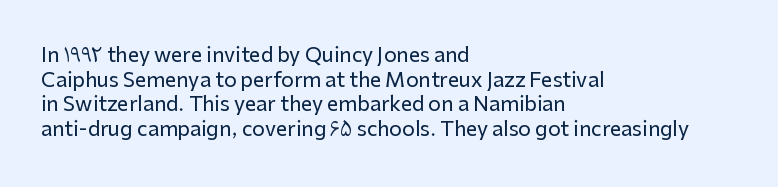
Q: Is the text italic (slanted)? A: No, it is upright.
Q: Is the text underlined? A: No.
Q: How is the paragraph aligned? A: Left-aligned.
Q: Is the spacing between letters normal or unusually wide? A: Normal.
